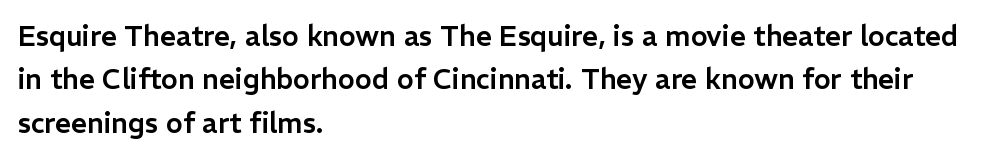
{"serif": "no", "italic": "no", "width": "normal", "stroke_contrast": "low", "x_height": "medium", "monospaced": "no", "underline": "no", "align": "left", "line_spacing": "normal", "line_spacing_ratio": 1.55, "letter_spacing": "normal", "letter_spacing_em": 0.0, "glyph_px": 28}
